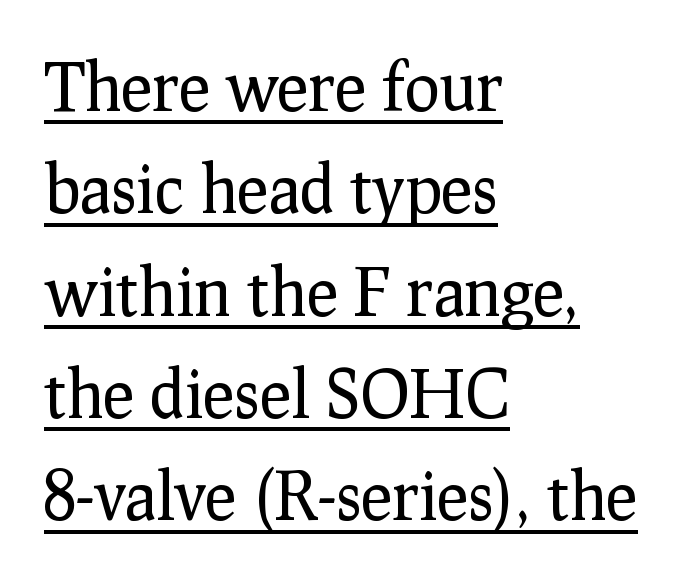
Q: Is the text bold? A: No.
Q: Is the text italic (slanted)? A: No, it is upright.
Q: Is the typeface a serif or a sans-serif typeface? A: Serif.
Q: Is the text underlined? A: Yes.
Q: How is the paragraph aligned? A: Left-aligned.
Q: Is the spacing between letters normal or unusually wide? A: Normal.
Q: Is the spacing between lines tight, normal or loose? A: Normal.
Q: Width (condensed, normal, or wide)? A: Normal.
Q: Stroke contrast? A: Low.
Q: x-height? A: Medium.
Q: Monospaced? A: No.
